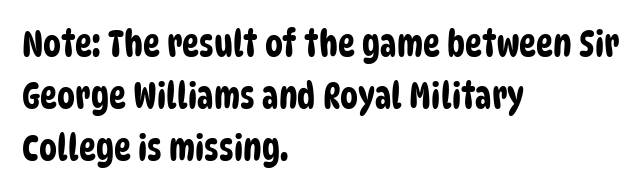
Q: Is the typeface a serif or a sans-serif typeface? A: Sans-serif.
Q: Is the text underlined? A: No.
Q: How is the paragraph aligned? A: Left-aligned.
Q: Is the spacing between letters normal or unusually wide? A: Normal.
Q: Is the spacing between lines tight, normal or loose? A: Normal.
Q: Width (condensed, normal, or wide)? A: Condensed.
Q: Stroke contrast? A: Low.
Q: x-height? A: Large.
Q: Monospaced? A: No.
